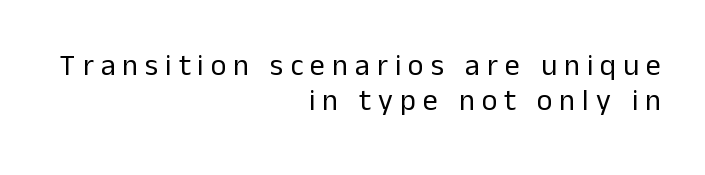
The image shows 30 px regular-weight sans-serif type, upright; set right-aligned, line spacing 1.17x, unusually wide letter spacing (+0.23 em), not underlined; low stroke contrast and a medium x-height.
